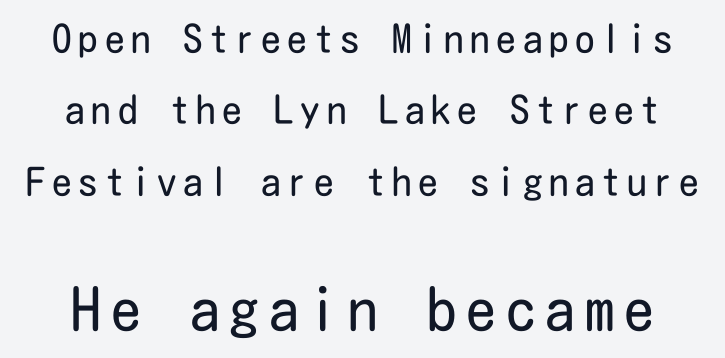
The image shows 59 px regular-weight, condensed sans-serif type, upright; set line spacing 1.83x, not underlined; the second (bottom) block is 1.51x larger; low stroke contrast and a medium x-height.
